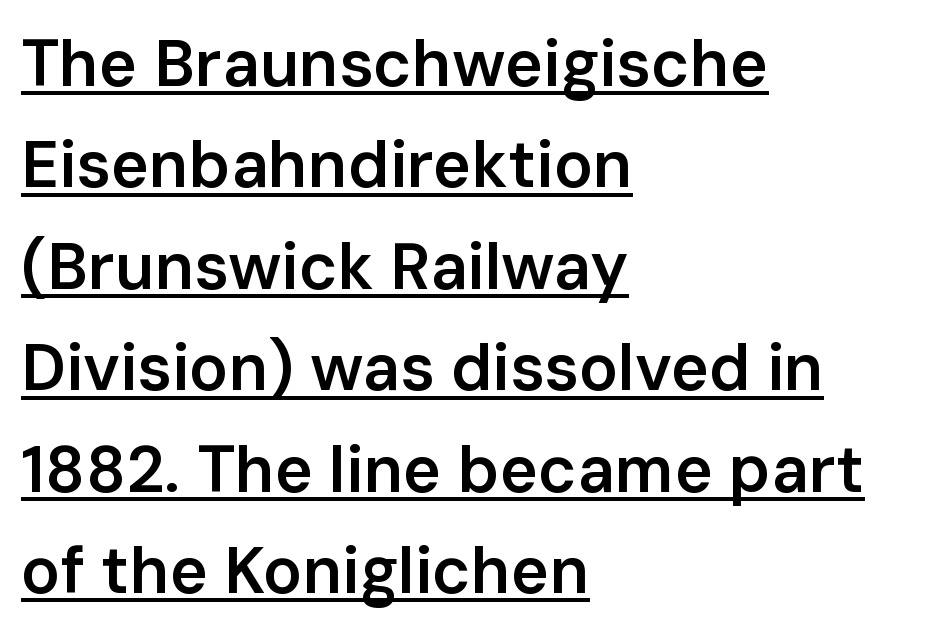
{"serif": "no", "italic": "no", "bold": "semi", "weight": "semibold", "width": "normal", "stroke_contrast": "low", "x_height": "medium", "monospaced": "no", "underline": "yes", "align": "left", "line_spacing": "normal", "line_spacing_ratio": 1.56, "letter_spacing": "normal", "letter_spacing_em": 0.0, "glyph_px": 65}
